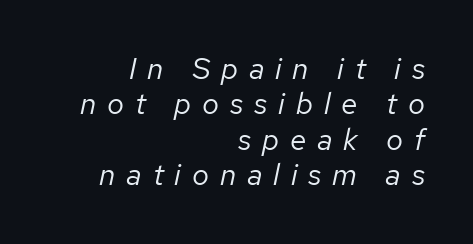
The image shows 30 px regular-weight type, italic (leaning right); set right-aligned, line spacing 1.18x, unusually wide letter spacing (+0.36 em), not underlined; low stroke contrast and a medium x-height.
